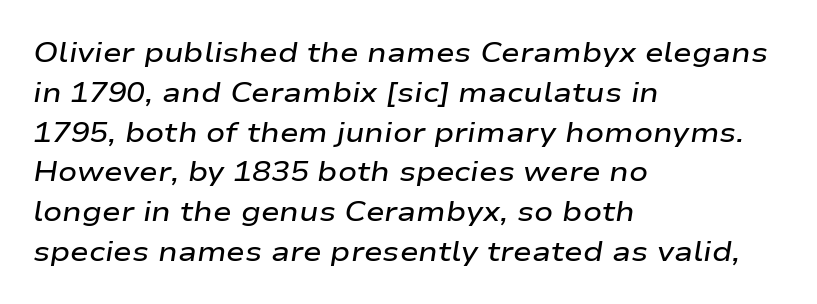
{"italic": "yes", "lean": "right", "slant_degrees": 9, "bold": "semi", "weight": "semibold", "width": "wide", "stroke_contrast": "low", "x_height": "medium", "monospaced": "no", "underline": "no", "align": "left", "line_spacing": "normal", "line_spacing_ratio": 1.42, "letter_spacing": "normal", "letter_spacing_em": 0.0, "glyph_px": 28}
